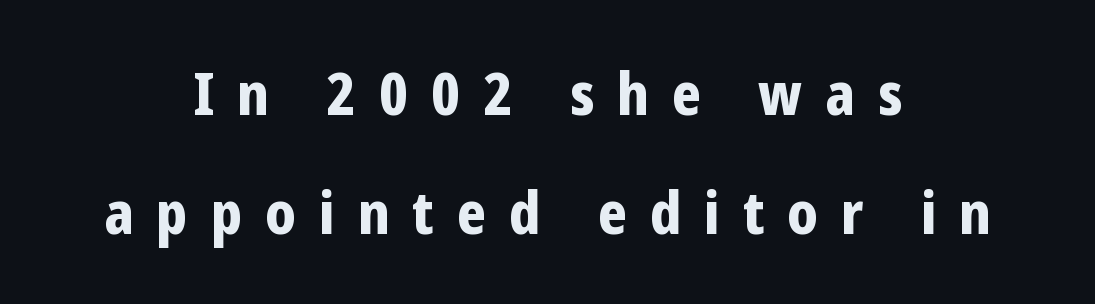
{"serif": "no", "italic": "no", "bold": "yes", "weight": "bold", "width": "condensed", "stroke_contrast": "low", "x_height": "medium", "monospaced": "no", "underline": "no", "align": "center", "line_spacing": "loose", "line_spacing_ratio": 2.02, "letter_spacing": "wide", "letter_spacing_em": 0.39, "glyph_px": 59}
